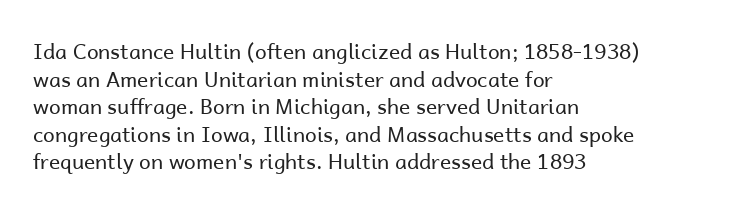
Teacher's note: observe the even left margin — that is flush-left alignment. The line texture is even and compact thanks to regular tracking. The lettering stays uniformly vertical, giving the passage a roman look. The baseline area is clear.
